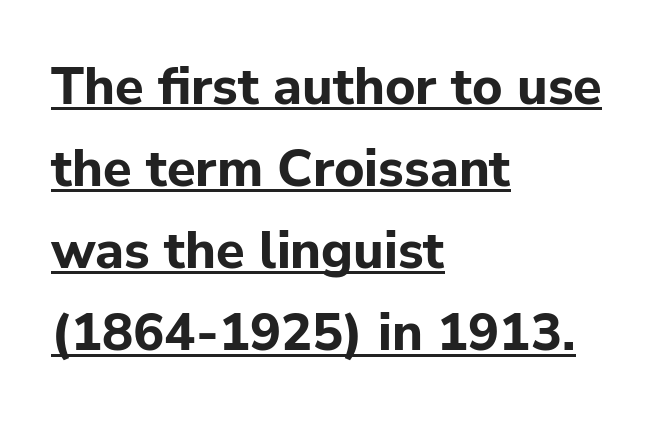
The letters advance in unequal steps, a hallmark of proportional type. The rag falls on the right side of this text block. On the weight axis this lands at bold, roughly 700. The specimen reads as upright at a glance. This rendering employs a face without finishing strokes, i.e., a sans-serif.
